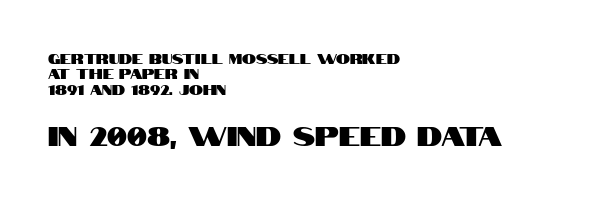
{"italic": "no", "underline": "no", "align": "left", "line_spacing": "tight", "line_spacing_ratio": 1.09, "letter_spacing": "normal", "letter_spacing_em": 0.0, "larger_block": "second", "size_ratio": 1.93, "glyph_px": 27}
